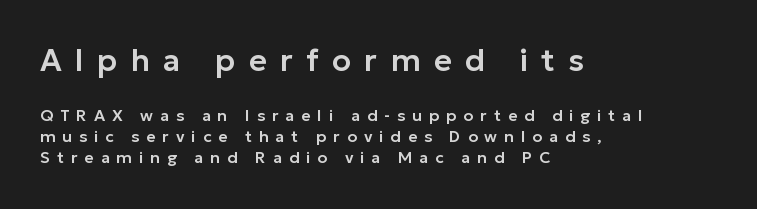
Q: Is the text italic (slanted)? A: No, it is upright.
Q: Is the typeface a serif or a sans-serif typeface? A: Sans-serif.
Q: Is the text underlined? A: No.
Q: How is the paragraph aligned? A: Left-aligned.
Q: Is the spacing between letters normal or unusually wide? A: Unusually wide.
Q: Is the spacing between lines tight, normal or loose? A: Normal.
Q: Which block of text is set in a larger size, the first (top) or the second (bottom)? A: The first (top) one.
Q: Width (condensed, normal, or wide)? A: Normal.
Q: Stroke contrast? A: Low.
Q: x-height? A: Medium.
Q: Monospaced? A: No.
